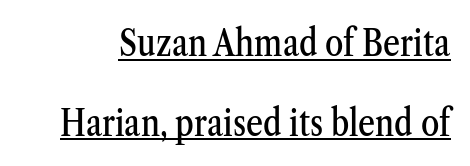
Emphasis is given by a line drawn under the lettering. The rendering shows small feet on the letterforms — a serif design. Quick note: not italic, upright. Summary of vertical rhythm: relaxed, with wide interline spacing. Note the varied advance widths — an 'i' is clearly narrower than an 'm'.
